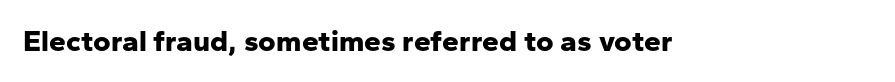
The specimen reads as upright at a glance. In terms of letterform style, serifs are entirely absent. What stands out about the letter spacing? Nothing — it is the standard amount. Chunky letters — that's bold for sure. Proportional: the letters do not fall into vertical columns. Check under the words: just untouched page.
